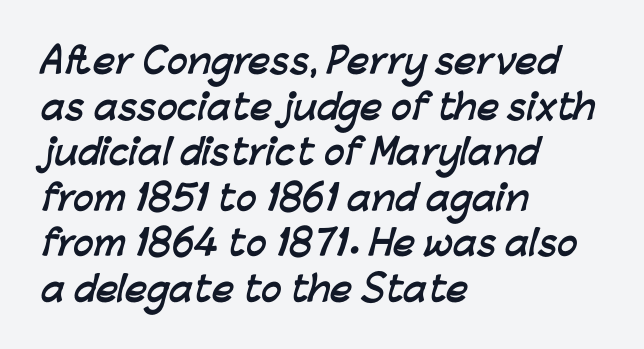
Q: Is the text bold? A: Yes.
Q: Is the typeface a serif or a sans-serif typeface? A: Sans-serif.
Q: Is the text underlined? A: No.
Q: How is the paragraph aligned? A: Left-aligned.
Q: Is the spacing between letters normal or unusually wide? A: Normal.
Q: Is the spacing between lines tight, normal or loose? A: Normal.
Q: Width (condensed, normal, or wide)? A: Normal.
Q: Stroke contrast? A: Low.
Q: x-height? A: Medium.
Q: Monospaced? A: No.
